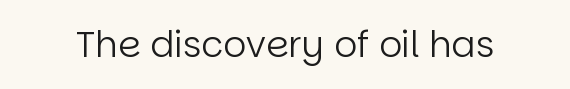
{"serif": "no", "italic": "no", "bold": "no", "weight": "regular", "width": "normal", "stroke_contrast": "low", "x_height": "large", "monospaced": "no", "underline": "no", "letter_spacing": "normal", "letter_spacing_em": 0.0, "glyph_px": 36}
